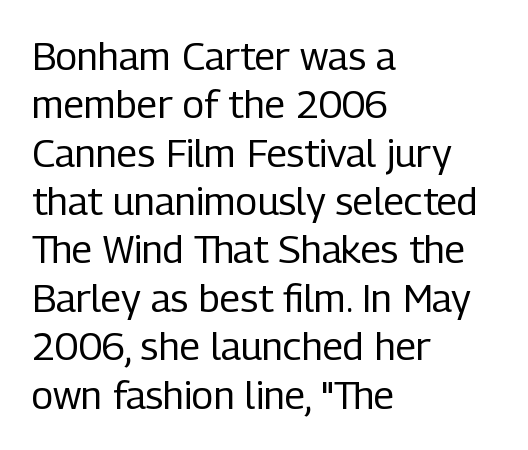
{"serif": "no", "italic": "no", "bold": "no", "weight": "regular", "width": "condensed", "stroke_contrast": "low", "x_height": "medium", "monospaced": "no", "underline": "no", "align": "left", "line_spacing_ratio": 1.24, "letter_spacing": "normal", "letter_spacing_em": 0.0, "glyph_px": 39}
